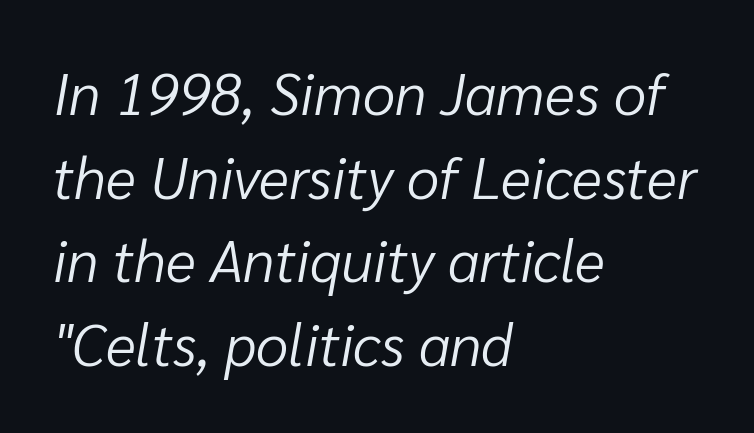
The image shows 58 px light type, italic (leaning right); set left-aligned, normal line spacing (1.44x), normal letter spacing, not underlined; low stroke contrast and a medium x-height.
